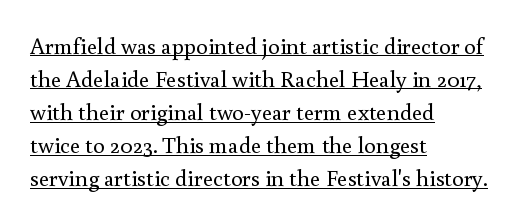
Q: Is the text bold? A: No.
Q: Is the text italic (slanted)? A: No, it is upright.
Q: Is the text underlined? A: Yes.
Q: How is the paragraph aligned? A: Left-aligned.
Q: Is the spacing between letters normal or unusually wide? A: Normal.
Q: Is the spacing between lines tight, normal or loose? A: Normal.
